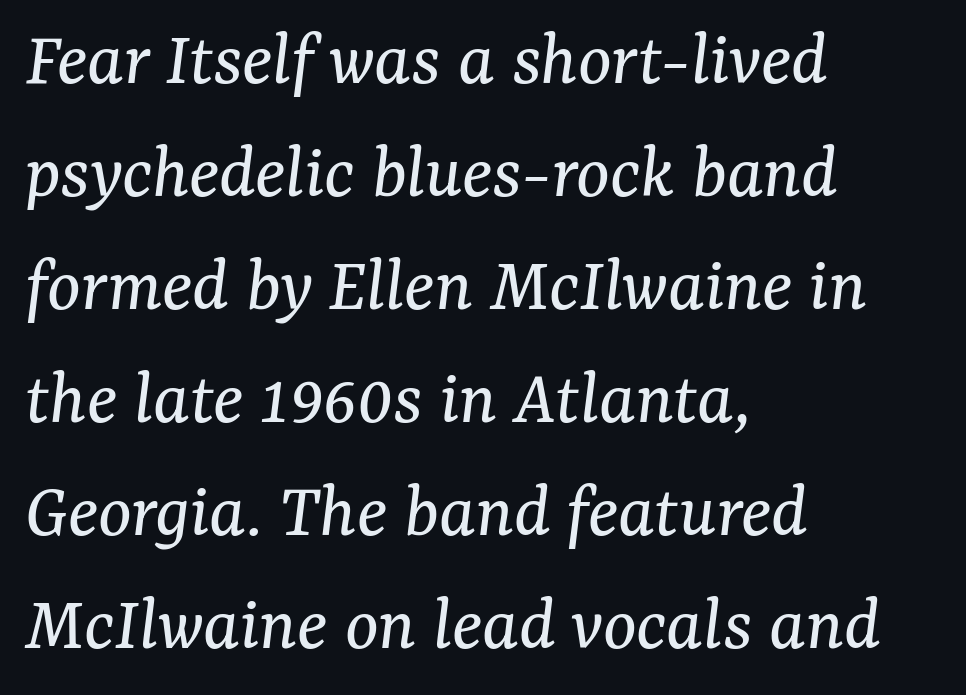
Normally led — the rows are evenly, conventionally spaced. Character widths vary here, with narrow letters taking less room than wide ones. Compared with a centered layout, this one pins lines to the left instead. The weight tops out at a normal text grade. Characters follow at the spacing the type designer built in.
